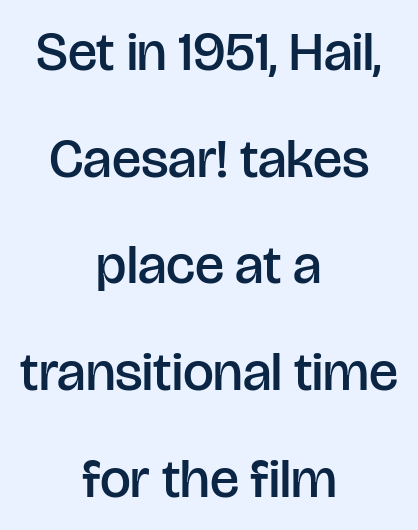
Q: Is the text bold? A: Semi-bold.
Q: Is the text italic (slanted)? A: No, it is upright.
Q: Is the typeface a serif or a sans-serif typeface? A: Sans-serif.
Q: Is the text underlined? A: No.
Q: How is the paragraph aligned? A: Centered.
Q: Is the spacing between letters normal or unusually wide? A: Normal.
Q: Is the spacing between lines tight, normal or loose? A: Loose.
Q: Width (condensed, normal, or wide)? A: Normal.
Q: Stroke contrast? A: Low.
Q: x-height? A: Large.
Q: Monospaced? A: No.
